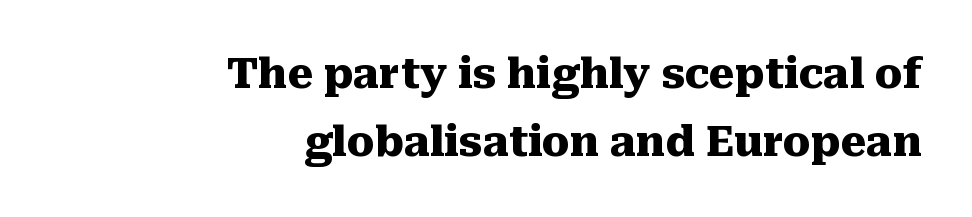
The image shows 41 px heavy serif type, upright; set right-aligned, normal line spacing (1.66x), normal letter spacing, not underlined; medium stroke contrast and a medium x-height.
